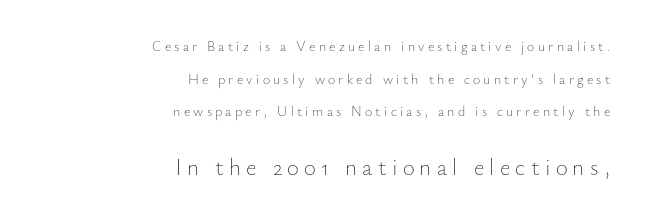
Q: Is the text bold? A: No.
Q: Is the text italic (slanted)? A: No, it is upright.
Q: Is the text underlined? A: No.
Q: How is the paragraph aligned? A: Right-aligned.
Q: Is the spacing between letters normal or unusually wide? A: Unusually wide.
Q: Is the spacing between lines tight, normal or loose? A: Loose.
Q: Which block of text is set in a larger size, the first (top) or the second (bottom)? A: The second (bottom) one.
